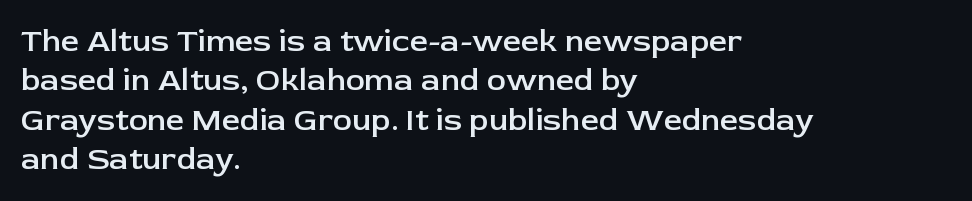
The image shows 32 px semibold sans-serif type, upright; set left-aligned, line spacing 1.23x, normal letter spacing, not underlined; low stroke contrast and a medium x-height.
